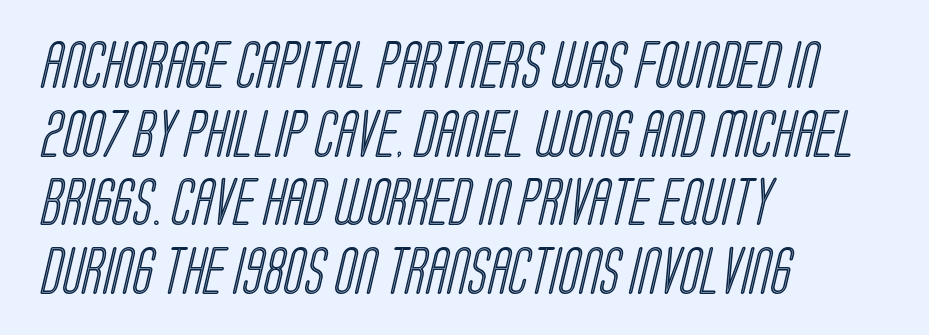
Q: Is the text underlined? A: No.
Q: How is the paragraph aligned? A: Left-aligned.
Q: Is the spacing between letters normal or unusually wide? A: Normal.
Q: Is the spacing between lines tight, normal or loose? A: Normal.
Q: Width (condensed, normal, or wide)? A: Condensed.
Q: x-height? A: Large.
Q: Monospaced? A: No.
